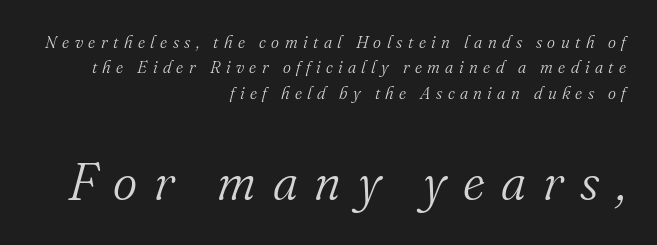
Q: Is the text bold? A: No.
Q: Is the text italic (slanted)? A: Yes, it leans right by about 16 degrees.
Q: Is the typeface a serif or a sans-serif typeface? A: Serif.
Q: Is the text underlined? A: No.
Q: How is the paragraph aligned? A: Right-aligned.
Q: Is the spacing between letters normal or unusually wide? A: Unusually wide.
Q: Is the spacing between lines tight, normal or loose? A: Normal.
Q: Which block of text is set in a larger size, the first (top) or the second (bottom)? A: The second (bottom) one.
Q: Width (condensed, normal, or wide)? A: Normal.
Q: Stroke contrast? A: Medium.
Q: x-height? A: Small.
Q: Monospaced? A: No.
